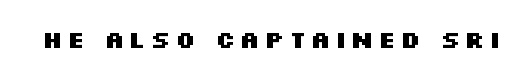
I'd describe the lettering as bold — thick and assertive. Quick note: underline off. It's the straight-up-and-down kind of type.
